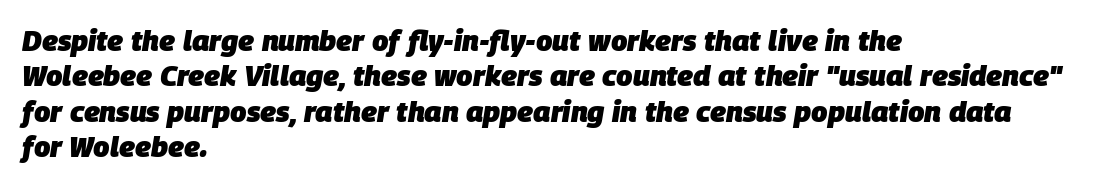
Stroke thickness is high; the sample reads as a true bold. This rendering features lettering with no underline. Character widths vary here, with narrow letters taking less room than wide ones. This sample uses plain, unmodified letter spacing. The paragraph shown leans on its left margin. Slanted lettering throughout.
